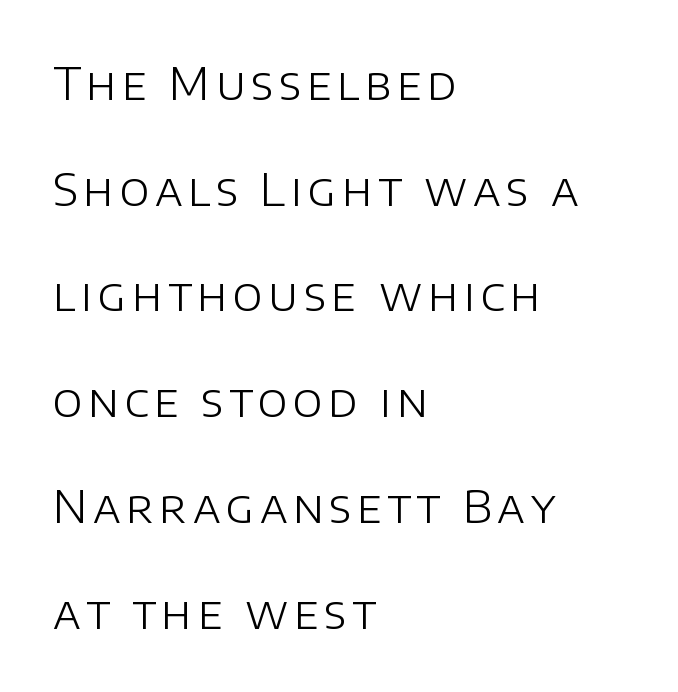
The image shows 45 px light sans-serif type, upright; set left-aligned, loose line spacing (2.35x), not underlined; low stroke contrast and a large x-height.
